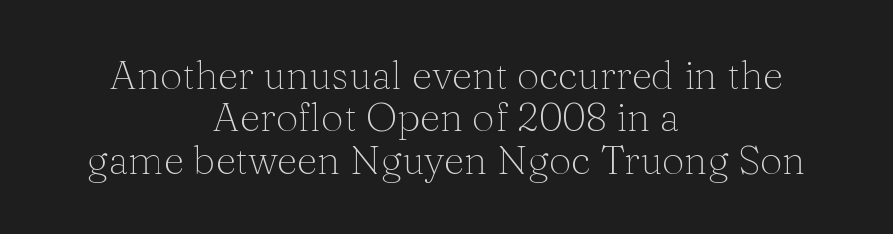
Q: Is the text bold? A: No.
Q: Is the text italic (slanted)? A: No, it is upright.
Q: Is the typeface a serif or a sans-serif typeface? A: Serif.
Q: Is the text underlined? A: No.
Q: How is the paragraph aligned? A: Centered.
Q: Is the spacing between letters normal or unusually wide? A: Normal.
Q: Is the spacing between lines tight, normal or loose? A: Tight.
Q: Width (condensed, normal, or wide)? A: Normal.
Q: Stroke contrast? A: Medium.
Q: x-height? A: Medium.
Q: Monospaced? A: No.
